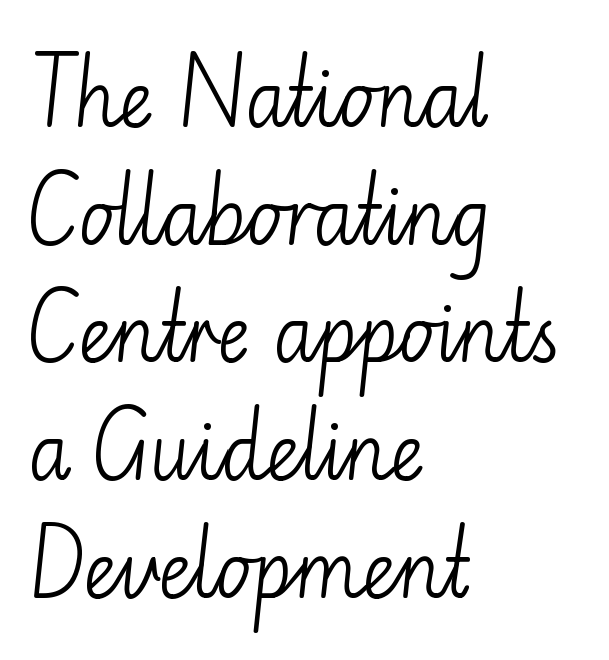
Q: Is the text bold? A: No.
Q: Is the text italic (slanted)? A: Yes.
Q: Is the typeface a serif or a sans-serif typeface? A: Sans-serif.
Q: Is the text underlined? A: No.
Q: How is the paragraph aligned? A: Left-aligned.
Q: Is the spacing between letters normal or unusually wide? A: Normal.
Q: Is the spacing between lines tight, normal or loose? A: Normal.
Q: Width (condensed, normal, or wide)? A: Normal.
Q: Stroke contrast? A: Low.
Q: x-height? A: Small.
Q: Monospaced? A: No.
